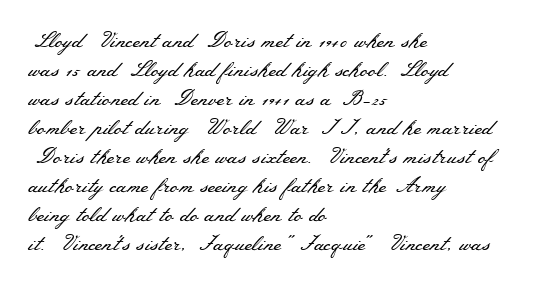
{"bold": "no", "underline": "no", "align": "left", "line_spacing": "normal", "line_spacing_ratio": 1.38, "letter_spacing": "normal", "letter_spacing_em": 0.0, "glyph_px": 21}
